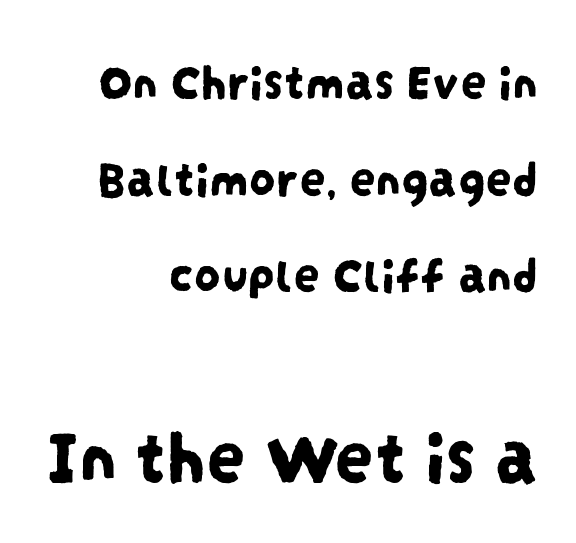
The image shows 78 px condensed sans-serif type; set right-aligned, line spacing 1.86x, normal letter spacing, not underlined; the second (bottom) block is 1.5x larger; low stroke contrast and a large x-height.
